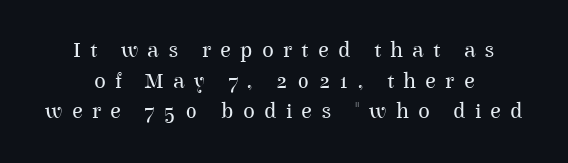
Q: Is the text bold? A: No.
Q: Is the text italic (slanted)? A: No, it is upright.
Q: Is the text underlined? A: No.
Q: How is the paragraph aligned? A: Centered.
Q: Is the spacing between letters normal or unusually wide? A: Unusually wide.
Q: Is the spacing between lines tight, normal or loose? A: Normal.
